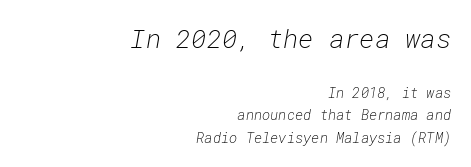
How are the letters spaced? Ordinarily, with no added tracking. Which chunk is bigger? The first one — the top block dwarfs the bottom. Nothing heavy about these letters — not bold at all. The rendering anchors every line to the right-hand side.
